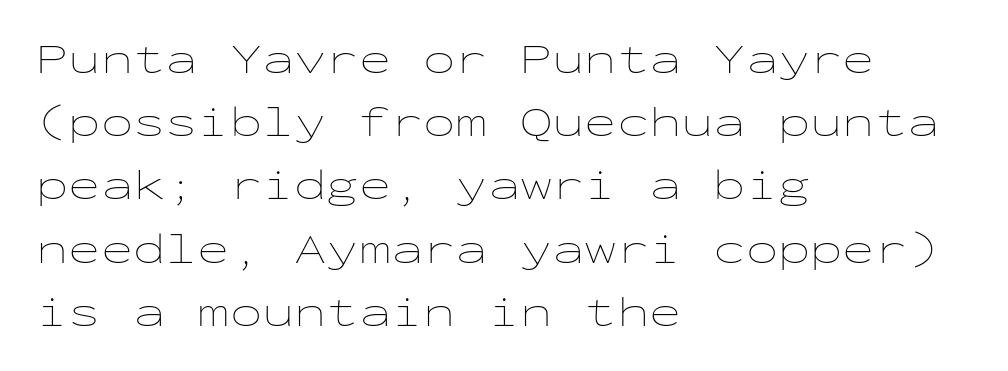
Weight: in the light-to-regular range. The words here are not underlined. The paragraph shown leans on its left margin. The typography opts for an upright posture over an oblique one. Think of a typewriter: that constant character pitch is what you see here.
